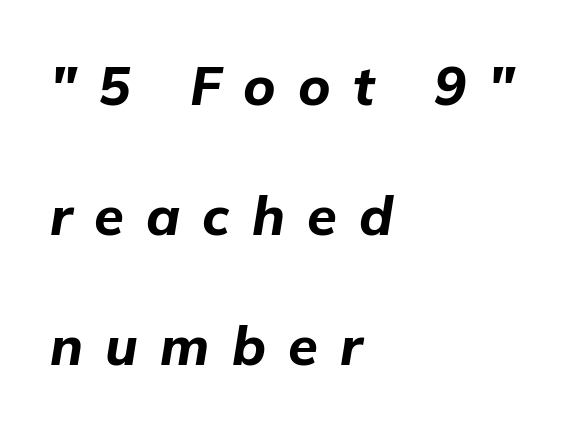
The lines in this sample share a left origin and differ only in where they stop. Any mark beneath the type? The region is blank. In terms of posture, this sample is oblique. Chunky letters — that's bold for sure. Caption: expanded tracking, letters set apart.
